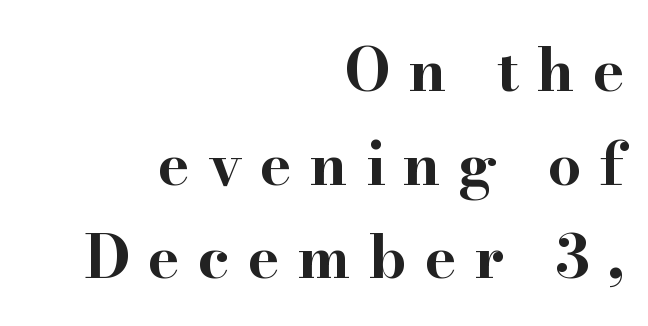
Which margin do the lines hug? The right one — the left edge is uneven. Compared with typical paragraphs, the rows here are spaced about the same. Plain, unruled lines of type. Spacing verdict: proportional, widths tailored to each character. Is the letter spacing exaggerated? Yes — the characters are pushed far apart. Observe the serifs anchoring each vertical stroke in this sample.
